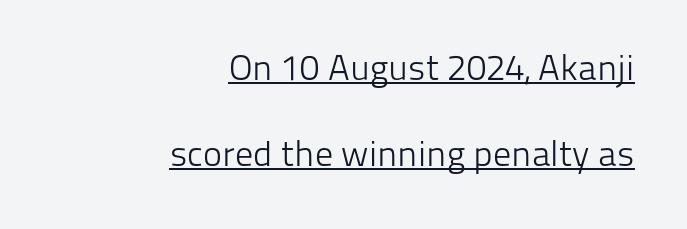
{"serif": "no", "italic": "no", "bold": "no", "weight": "light", "width": "normal", "stroke_contrast": "low", "x_height": "medium", "monospaced": "no", "underline": "yes", "align": "right", "line_spacing": "loose", "line_spacing_ratio": 2.39, "letter_spacing": "normal", "letter_spacing_em": 0.0, "glyph_px": 36}
